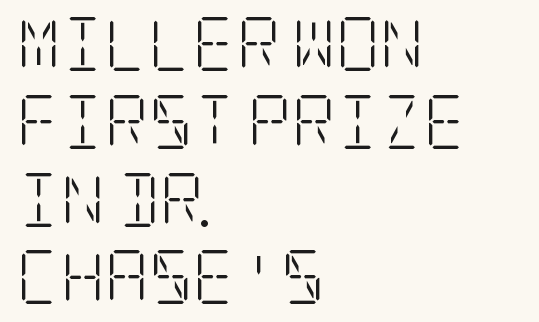
Q: Is the text bold? A: No.
Q: Is the text italic (slanted)? A: No, it is upright.
Q: Is the typeface a serif or a sans-serif typeface? A: Serif.
Q: Is the text underlined? A: No.
Q: How is the paragraph aligned? A: Left-aligned.
Q: Is the spacing between letters normal or unusually wide? A: Normal.
Q: Is the spacing between lines tight, normal or loose? A: Normal.
Q: Width (condensed, normal, or wide)? A: Condensed.
Q: Stroke contrast? A: Low.
Q: x-height? A: Large.
